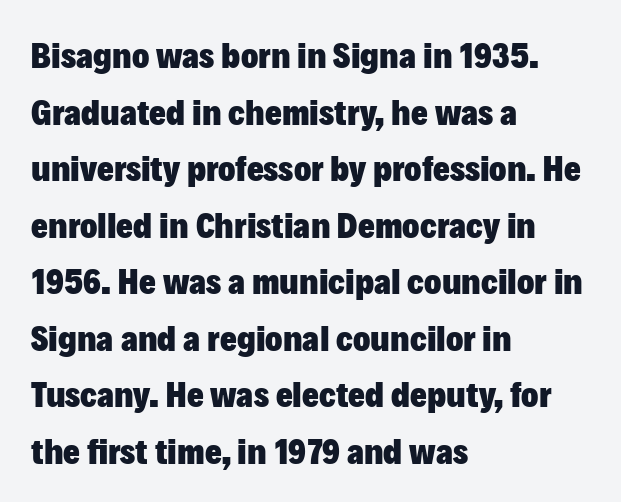
The image shows 36 px heavy sans-serif type, upright; set left-aligned, normal line spacing (1.57x), normal letter spacing, not underlined; low stroke contrast and a medium x-height.
